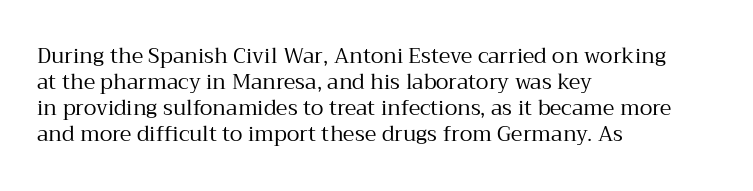
Q: Is the text bold? A: No.
Q: Is the text italic (slanted)? A: No, it is upright.
Q: Is the text underlined? A: No.
Q: How is the paragraph aligned? A: Left-aligned.
Q: Is the spacing between letters normal or unusually wide? A: Normal.
